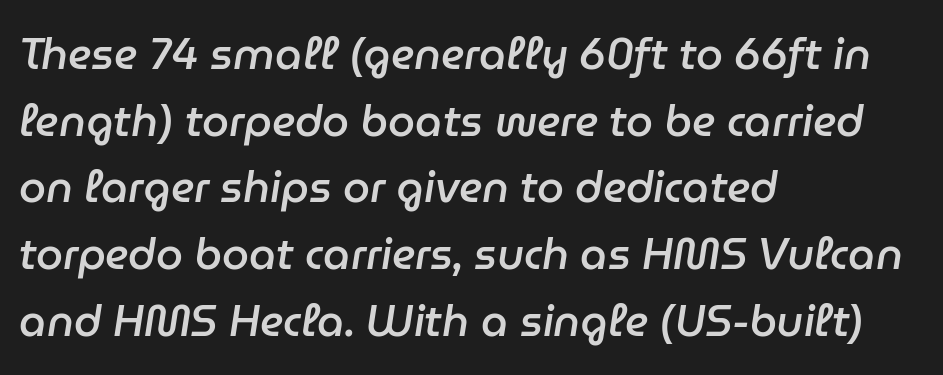
Q: Is the text bold? A: Semi-bold.
Q: Is the text italic (slanted)? A: Yes, it leans right by about 9 degrees.
Q: Is the text underlined? A: No.
Q: How is the paragraph aligned? A: Left-aligned.
Q: Is the spacing between letters normal or unusually wide? A: Normal.
Q: Is the spacing between lines tight, normal or loose? A: Normal.
Q: Width (condensed, normal, or wide)? A: Normal.
Q: Stroke contrast? A: Low.
Q: x-height? A: Medium.
Q: Monospaced? A: No.
